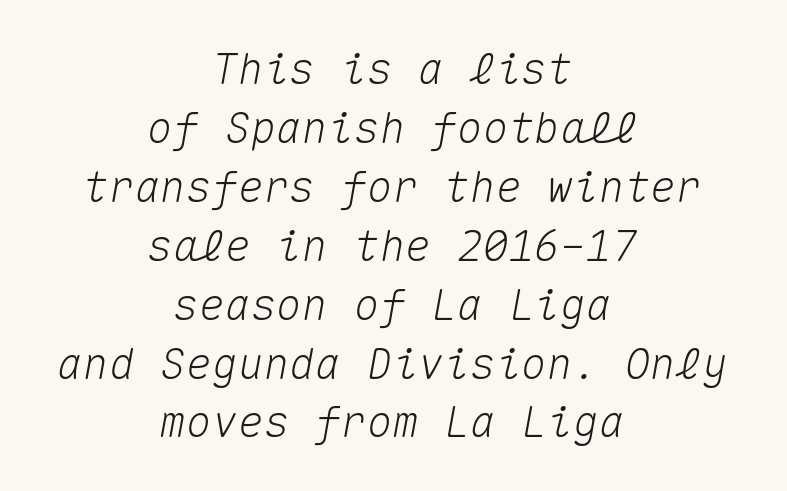
Q: Is the text italic (slanted)? A: Yes, it leans right by about 10 degrees.
Q: Is the text underlined? A: No.
Q: How is the paragraph aligned? A: Centered.
Q: Is the spacing between letters normal or unusually wide? A: Normal.
Q: Is the spacing between lines tight, normal or loose? A: Normal.
Q: Width (condensed, normal, or wide)? A: Normal.
Q: Stroke contrast? A: Medium.
Q: x-height? A: Medium.
Q: Monospaced? A: Yes.
